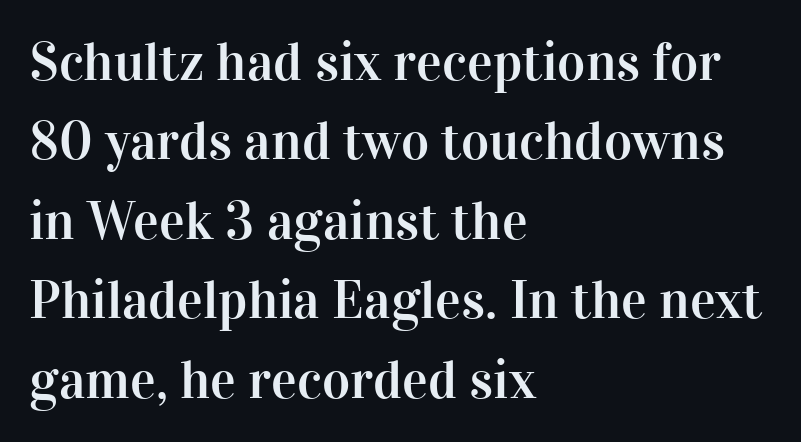
The image shows 54 px serif type, upright; set left-aligned, normal line spacing (1.47x), normal letter spacing, not underlined; high stroke contrast and a medium x-height.
